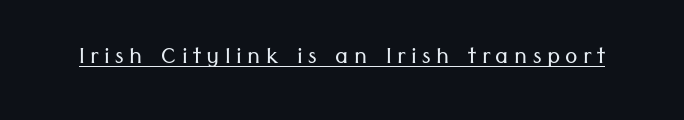
Spacing verdict: proportional, widths tailored to each character. Weight class: somewhere from thin through regular. Quick note: not italic, upright. Like a heading marked for emphasis, these lines bear an underscore. The type family on display is of the sans-serif kind.
